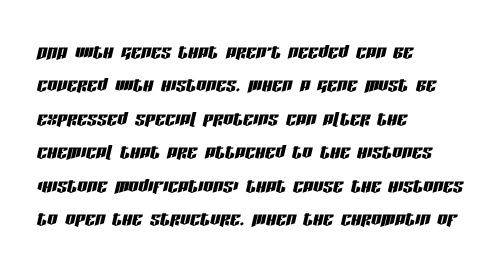
The image shows 25 px text type, italic (leaning right); set left-aligned, normal line spacing (1.34x), normal letter spacing, not underlined.
